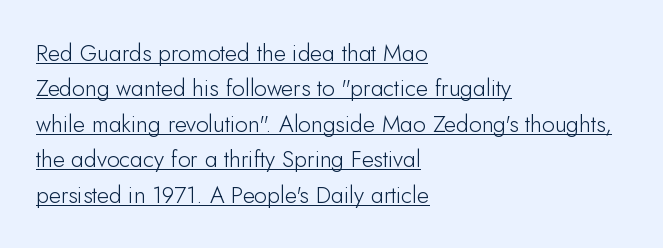
{"italic": "no", "bold": "no", "underline": "yes", "align": "left", "line_spacing": "normal", "line_spacing_ratio": 1.54, "letter_spacing": "normal", "letter_spacing_em": 0.0, "glyph_px": 23}
